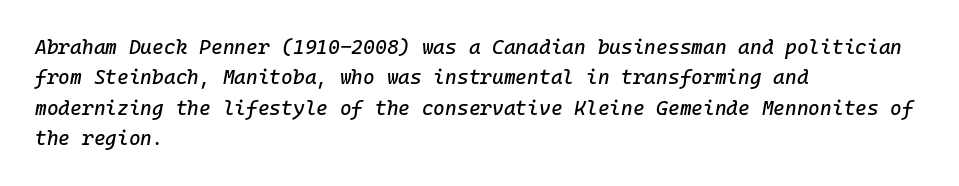
{"italic": "yes", "lean": "right", "slant_degrees": 10, "underline": "no", "align": "left", "line_spacing": "normal", "line_spacing_ratio": 1.52, "letter_spacing": "normal", "letter_spacing_em": 0.0, "glyph_px": 20}
